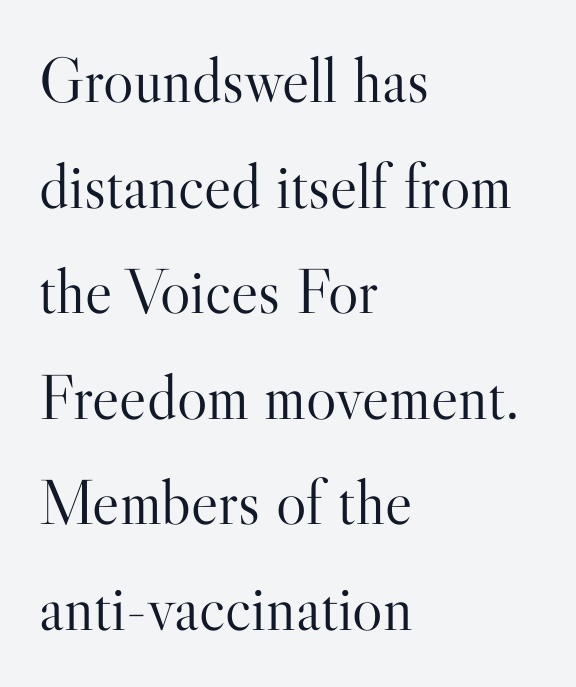
{"serif": "yes", "italic": "no", "bold": "no", "weight": "light", "width": "normal", "stroke_contrast": "high", "x_height": "small", "monospaced": "no", "underline": "no", "align": "left", "line_spacing": "normal", "line_spacing_ratio": 1.65, "letter_spacing": "normal", "letter_spacing_em": 0.0, "glyph_px": 64}
